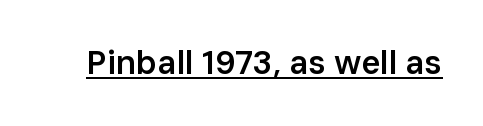
The image shows 33 px semibold sans-serif type, upright; set normal letter spacing, underlined; low stroke contrast and a medium x-height.
